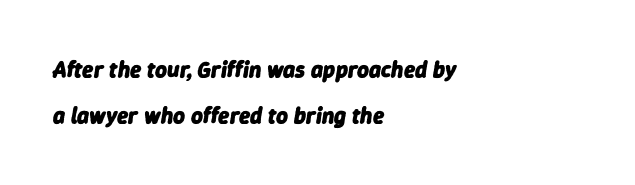
A full-strength bold gives these letters their thick strokes. Posture: slanted. These lines keep a tight, regular rhythm from letter to letter. Line starts are locked; line ends wander. The vertical gap from one line to the next is large. The space directly below the letters is spotless.
